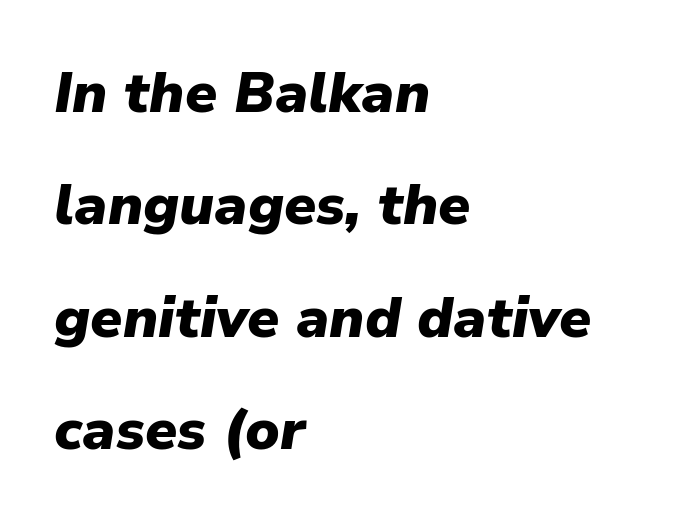
The image shows 57 px heavy type, italic (leaning right); set left-aligned, loose line spacing (1.97x), normal letter spacing, not underlined; low stroke contrast and a medium x-height.
